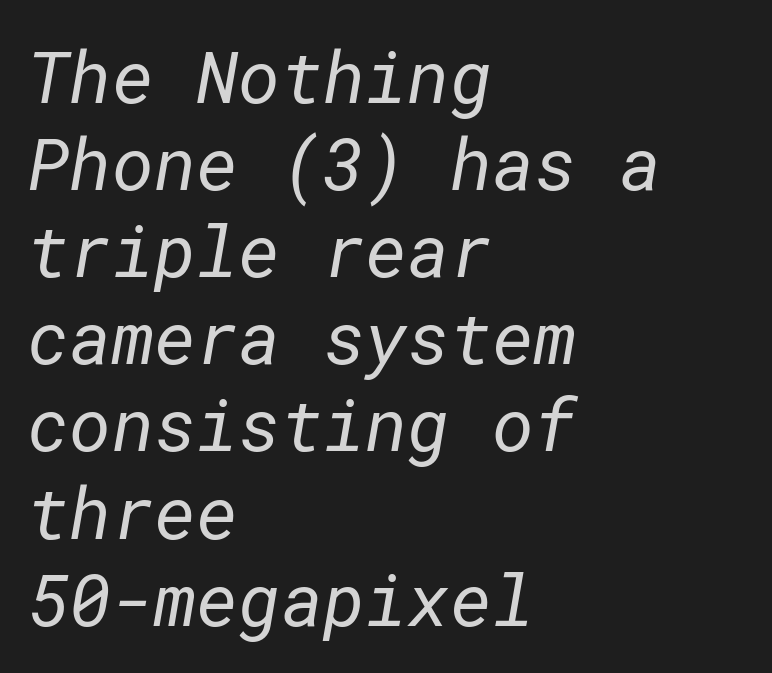
The image shows 72 px regular-weight sans-serif type; set left-aligned, line spacing 1.21x, normal letter spacing, not underlined; low stroke contrast and a medium x-height.
